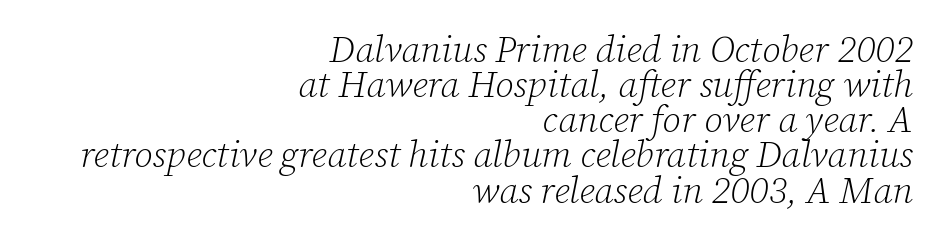
{"serif": "yes", "italic": "yes", "lean": "right", "slant_degrees": 12, "bold": "no", "weight": "light", "width": "normal", "stroke_contrast": "low", "x_height": "medium", "monospaced": "no", "underline": "no", "align": "right", "line_spacing": "tight", "line_spacing_ratio": 0.95, "letter_spacing": "normal", "letter_spacing_em": 0.0, "glyph_px": 37}
